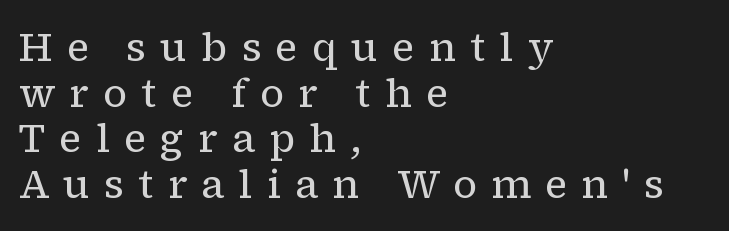
The image shows 40 px regular-weight serif type, upright; set left-aligned, tight line spacing (1.14x), unusually wide letter spacing (+0.35 em), not underlined; low stroke contrast and a medium x-height.
